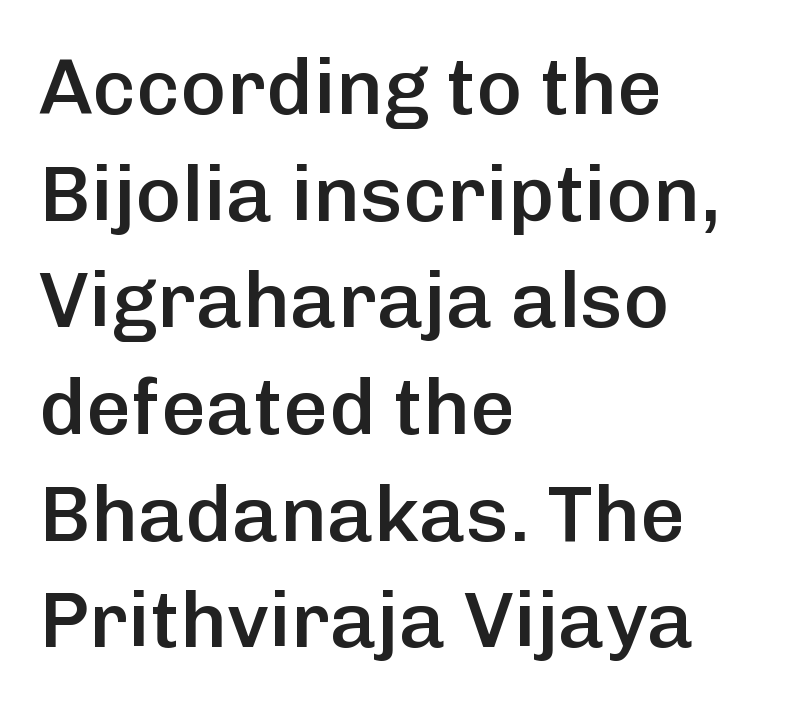
Does the leading feel generous? No, just average. In terms of letterspacing, this is plain default setting. Only glyphs here, with clear space below each row. As a designer I'd log this as weight 600, semibold. The passage shown is typed in a proportional face where columns would drift. Check where the strokes stop: nothing finishes them off — pure sans.
